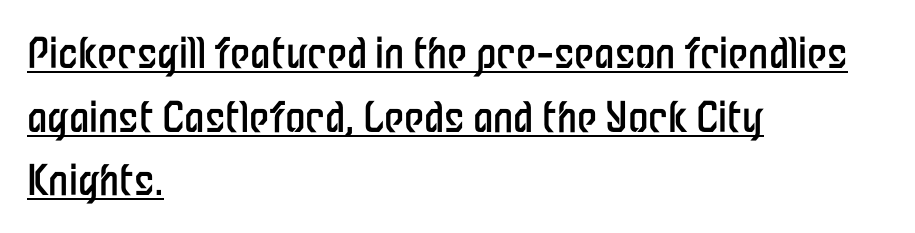
{"serif": "no", "italic": "no", "bold": "no", "weight": "regular", "width": "condensed", "stroke_contrast": "low", "x_height": "medium", "monospaced": "no", "underline": "yes", "align": "left", "line_spacing": "normal", "line_spacing_ratio": 1.55, "letter_spacing": "normal", "letter_spacing_em": 0.0, "glyph_px": 41}
